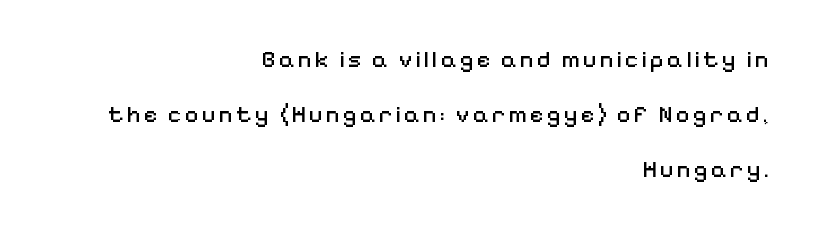
The image shows 24 px text type, upright; set right-aligned, loose line spacing (2.3x), not underlined.
